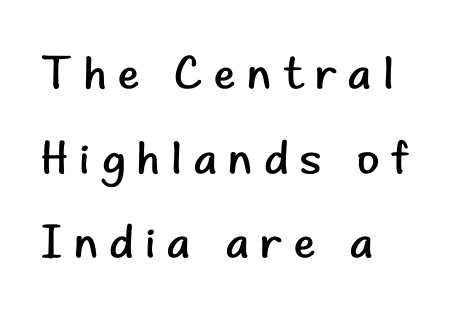
The image shows 46 px regular-weight sans-serif type, upright; set left-aligned, line spacing 1.84x, unusually wide letter spacing (+0.25 em), not underlined; low stroke contrast and a small x-height.
